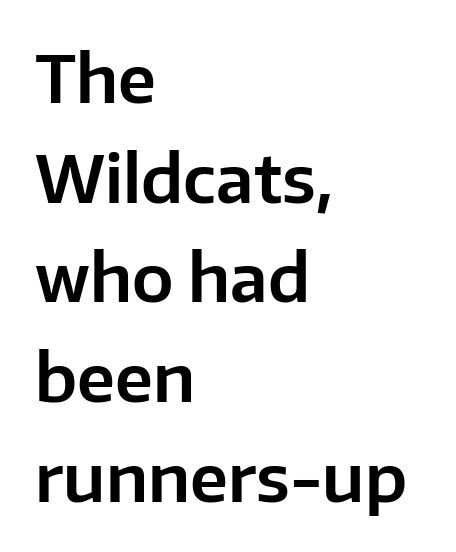
{"serif": "no", "italic": "no", "width": "normal", "stroke_contrast": "low", "x_height": "medium", "monospaced": "no", "underline": "no", "align": "left", "line_spacing": "normal", "line_spacing_ratio": 1.51, "letter_spacing": "normal", "letter_spacing_em": 0.0, "glyph_px": 66}
